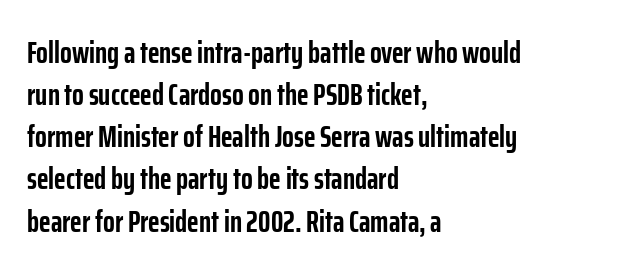
Q: Is the text bold? A: Yes.
Q: Is the text italic (slanted)? A: No, it is upright.
Q: Is the typeface a serif or a sans-serif typeface? A: Sans-serif.
Q: Is the text underlined? A: No.
Q: How is the paragraph aligned? A: Left-aligned.
Q: Is the spacing between letters normal or unusually wide? A: Normal.
Q: Is the spacing between lines tight, normal or loose? A: Normal.
Q: Width (condensed, normal, or wide)? A: Condensed.
Q: Stroke contrast? A: Low.
Q: x-height? A: Medium.
Q: Monospaced? A: No.
